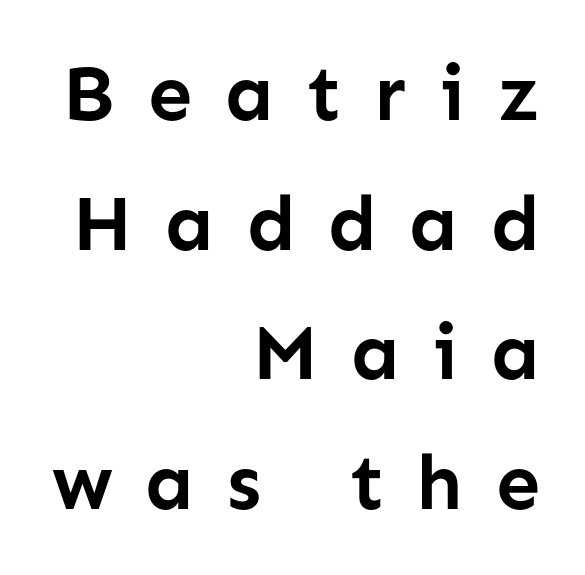
Q: Is the text bold? A: Yes.
Q: Is the text italic (slanted)? A: No, it is upright.
Q: Is the typeface a serif or a sans-serif typeface? A: Sans-serif.
Q: Is the text underlined? A: No.
Q: How is the paragraph aligned? A: Right-aligned.
Q: Is the spacing between letters normal or unusually wide? A: Unusually wide.
Q: Is the spacing between lines tight, normal or loose? A: Normal.
Q: Width (condensed, normal, or wide)? A: Normal.
Q: Stroke contrast? A: Low.
Q: x-height? A: Medium.
Q: Monospaced? A: No.
